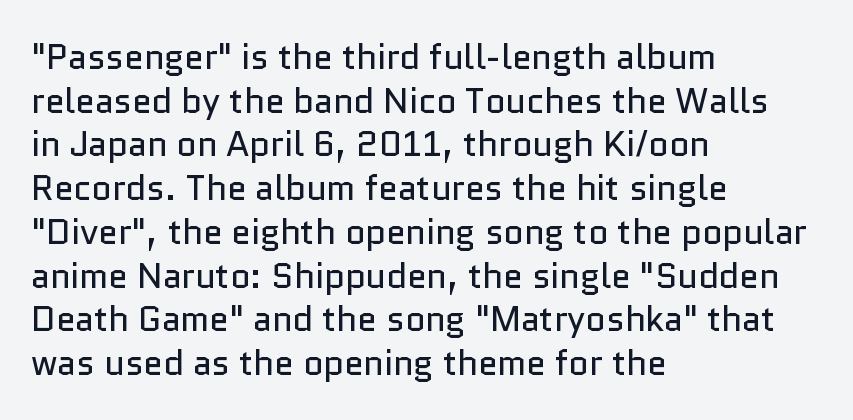
Caption: face not bold, strokes unweighted. This sample has the flowing, uneven cadence of proportional lettering. Serifs: no, the terminals of the letterforms are clean. Nobody drew a line under any word here.
